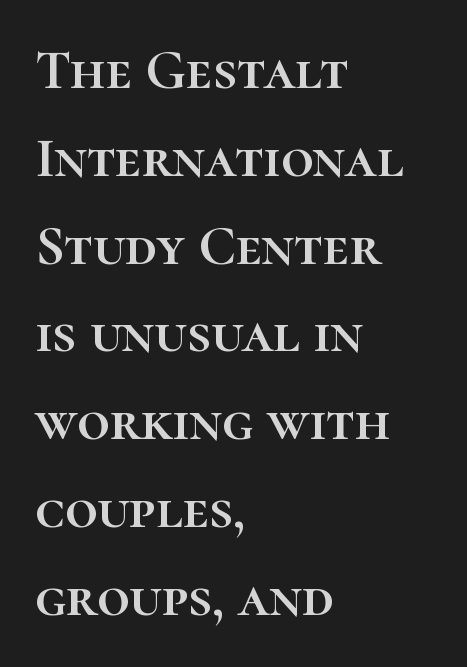
Honestly, the row spacing looks completely unremarkable. This sample uses an upright cut, with every glyph sitting square on the baseline. Do the characters align in a grid? No, the font is proportional. Caption: multi-line text, flush left, ragged right. Look at the tracking — it's just the regular setting, nothing added. Type without underlining.
